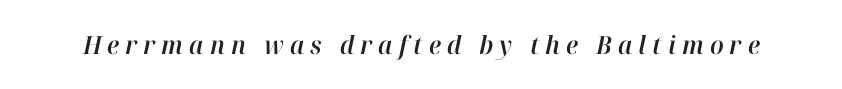
{"italic": "yes", "lean": "right", "slant_degrees": 12, "underline": "no", "letter_spacing": "wide", "letter_spacing_em": 0.24, "glyph_px": 25}
